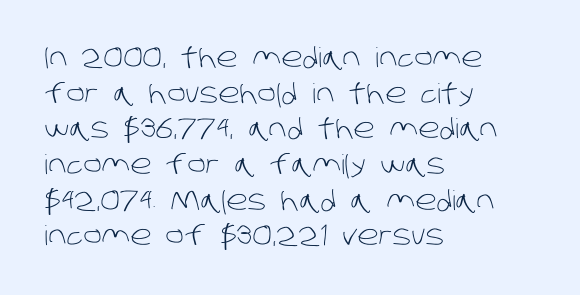
The image shows 27 px text type; set left-aligned, normal line spacing (1.32x), normal letter spacing, not underlined.
